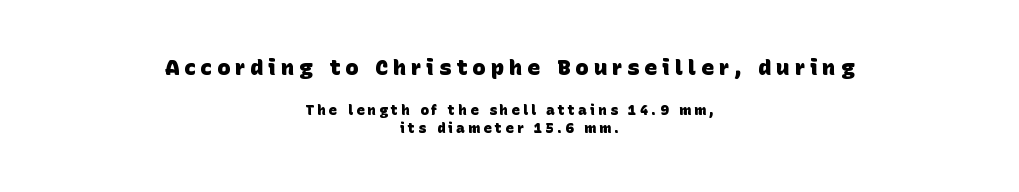
Q: Is the text bold? A: Yes.
Q: Is the text underlined? A: No.
Q: How is the paragraph aligned? A: Centered.
Q: Is the spacing between letters normal or unusually wide? A: Unusually wide.
Q: Is the spacing between lines tight, normal or loose? A: Normal.
Q: Which block of text is set in a larger size, the first (top) or the second (bottom)? A: The first (top) one.
